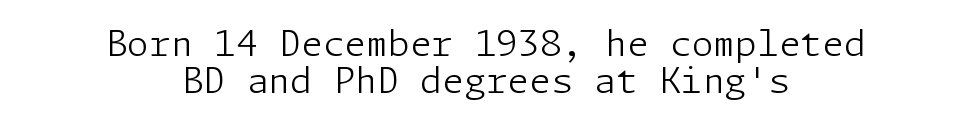
{"serif": "no", "italic": "no", "bold": "no", "weight": "light", "width": "normal", "stroke_contrast": "low", "x_height": "medium", "underline": "no", "align": "center", "line_spacing": "tight", "line_spacing_ratio": 1.05, "letter_spacing": "normal", "letter_spacing_em": 0.0, "glyph_px": 35}
